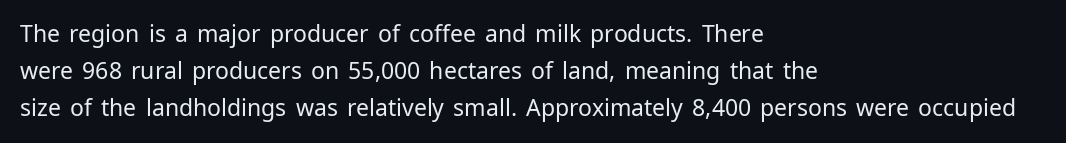
Q: Is the text bold? A: No.
Q: Is the text italic (slanted)? A: No, it is upright.
Q: Is the text underlined? A: No.
Q: How is the paragraph aligned? A: Left-aligned.
Q: Is the spacing between letters normal or unusually wide? A: Normal.
Q: Is the spacing between lines tight, normal or loose? A: Normal.
